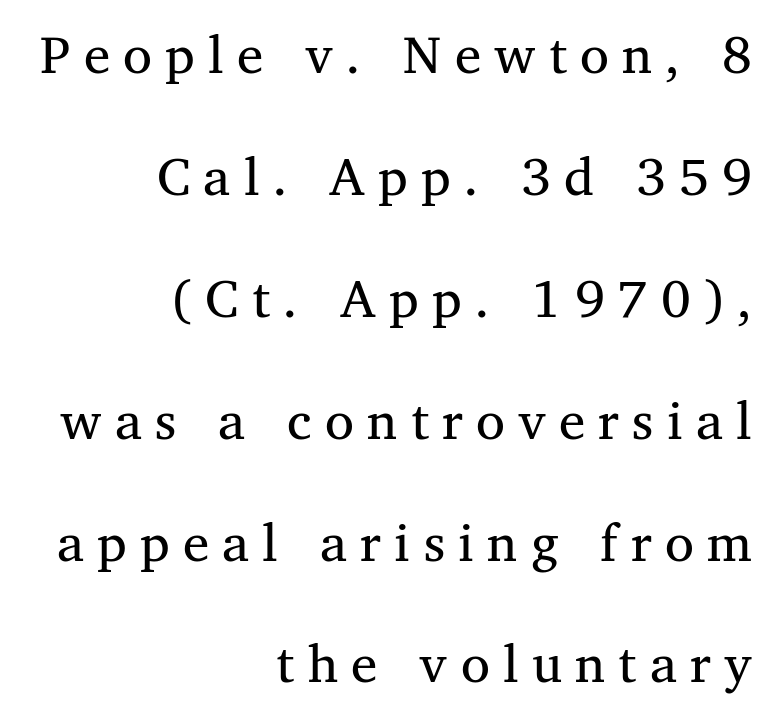
The image shows 53 px regular-weight serif type, upright; set right-aligned, loose line spacing (2.3x), unusually wide letter spacing (+0.25 em), not underlined; medium stroke contrast and a medium x-height.
